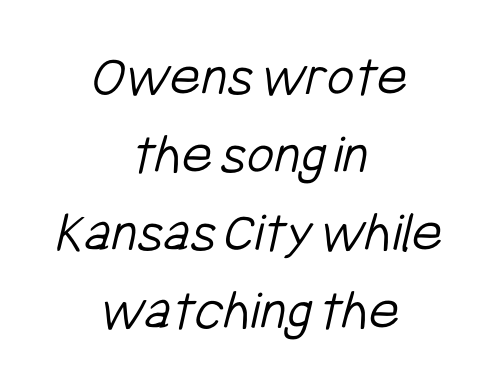
The image shows 59 px light, condensed sans-serif type; set centered, normal line spacing (1.32x), normal letter spacing, not underlined; low stroke contrast and a medium x-height.
